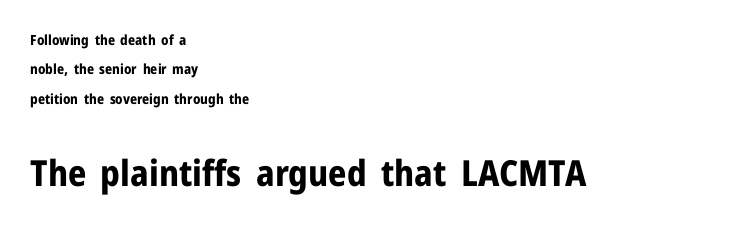
The image shows 36 px bold sans-serif type, upright; set left-aligned, loose line spacing (2.09x), normal letter spacing, not underlined; the second (bottom) block is 2.57x larger; low stroke contrast and a medium x-height.
